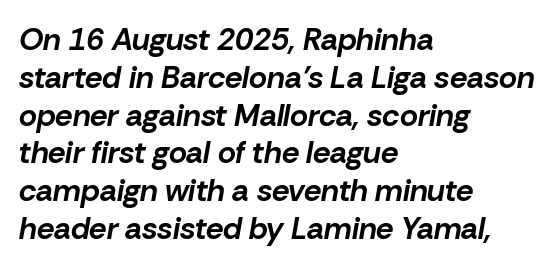
Check under the words: just untouched page. Quick note: italic. The rendering uses a bold face; every stroke is thick and dark. Inter-character spacing is left at the font's built-in metrics. A student would call this left alignment; a typographer would say flush left, rag right.
